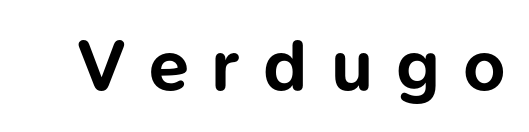
The image shows 73 px bold sans-serif type, upright; set unusually wide letter spacing (+0.32 em), not underlined; low stroke contrast and a medium x-height.
